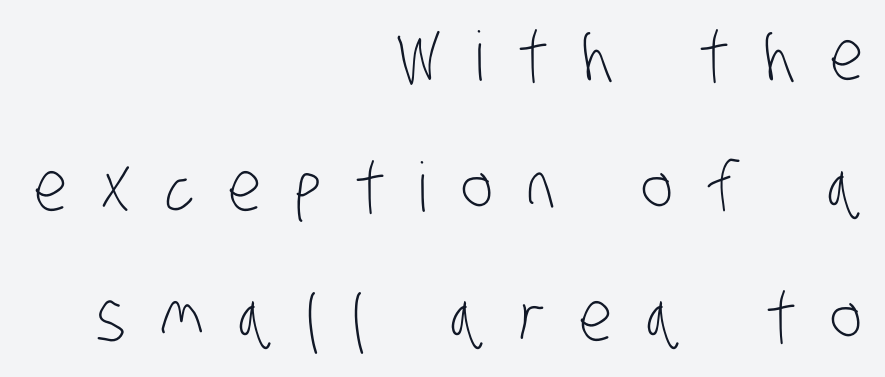
The lines are spread far apart with generous leading. The typeface chosen for these lines omits serifs. Is the type heavy? It reads as light-to-regular instead. Honestly, there is no underline to notice here at all. This sample is right-justified, so line beginnings fall wherever the words allow.
